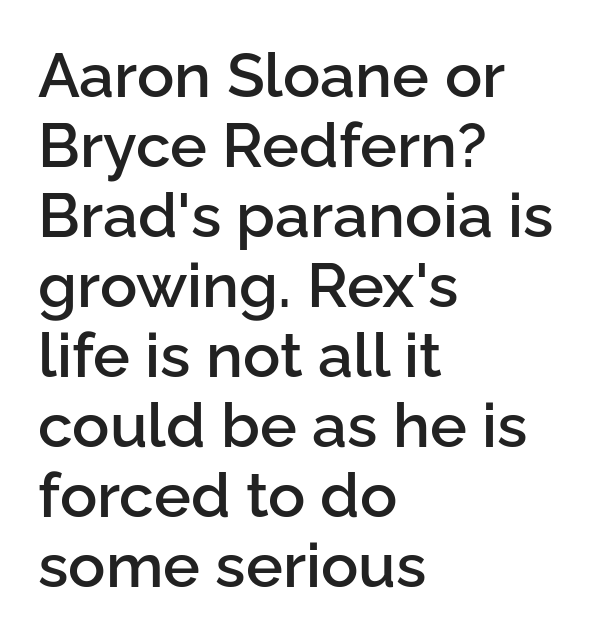
{"serif": "no", "italic": "no", "bold": "semi", "weight": "semibold", "width": "normal", "stroke_contrast": "low", "x_height": "medium", "monospaced": "no", "underline": "no", "align": "left", "line_spacing": "tight", "line_spacing_ratio": 1.13, "letter_spacing": "normal", "letter_spacing_em": 0.0, "glyph_px": 62}
